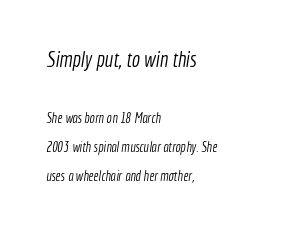
{"bold": "no", "underline": "no", "align": "left", "line_spacing": "loose", "line_spacing_ratio": 2.06, "letter_spacing": "normal", "letter_spacing_em": 0.0, "larger_block": "first", "size_ratio": 1.57, "glyph_px": 22}
